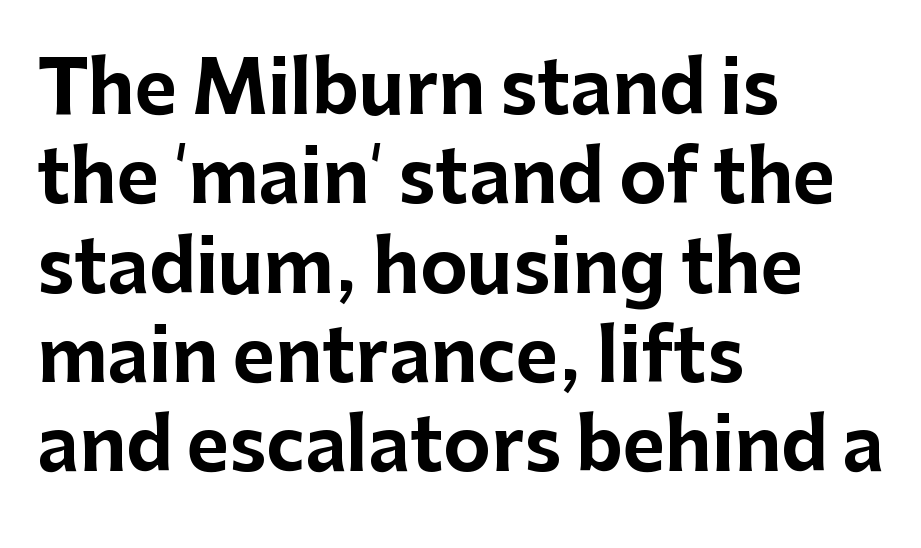
The image shows 72 px bold sans-serif type, upright; set left-aligned, line spacing 1.24x, normal letter spacing, not underlined; low stroke contrast and a medium x-height.
